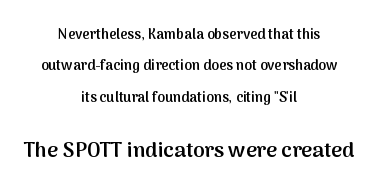
Q: Is the text bold? A: Semi-bold.
Q: Is the text italic (slanted)? A: No, it is upright.
Q: Is the text underlined? A: No.
Q: How is the paragraph aligned? A: Centered.
Q: Is the spacing between letters normal or unusually wide? A: Normal.
Q: Is the spacing between lines tight, normal or loose? A: Loose.
Q: Which block of text is set in a larger size, the first (top) or the second (bottom)? A: The second (bottom) one.
